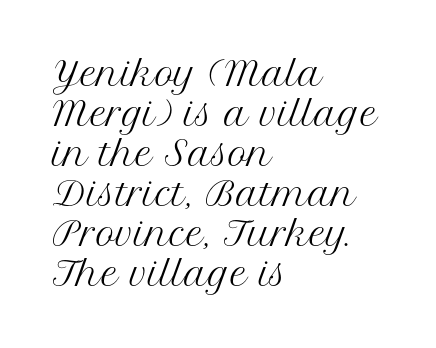
{"serif": "yes", "bold": "no", "weight": "regular", "width": "normal", "stroke_contrast": "medium", "x_height": "medium", "monospaced": "no", "underline": "no", "align": "left", "line_spacing_ratio": 1.21, "letter_spacing": "normal", "letter_spacing_em": 0.0, "glyph_px": 33}
